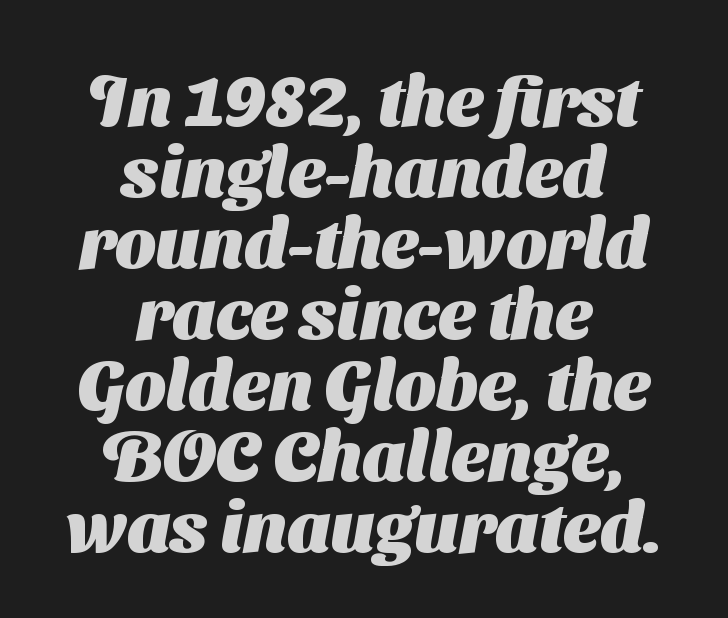
{"serif": "no", "bold": "yes", "weight": "heavy", "width": "normal", "stroke_contrast": "medium", "x_height": "medium", "monospaced": "no", "underline": "no", "align": "center", "line_spacing": "tight", "line_spacing_ratio": 1.0, "letter_spacing": "normal", "letter_spacing_em": 0.0, "glyph_px": 71}
